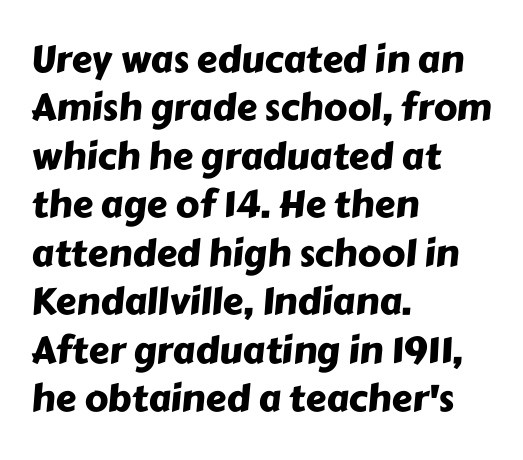
Nothing sits at the stroke ends, so this counts as sans-serif. The space beneath each line is pristine and unruled. These lines are rendered in a variable-pitch font. Students, observe: this is what conventionally led text looks like. Where is the straight margin? On the left.
